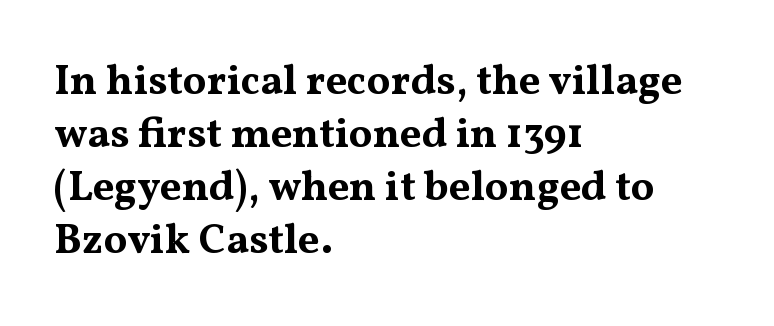
{"serif": "yes", "italic": "no", "bold": "yes", "weight": "bold", "width": "wide", "stroke_contrast": "medium", "x_height": "medium", "monospaced": "no", "underline": "no", "align": "left", "line_spacing": "normal", "line_spacing_ratio": 1.26, "letter_spacing": "normal", "letter_spacing_em": 0.0, "glyph_px": 42}
